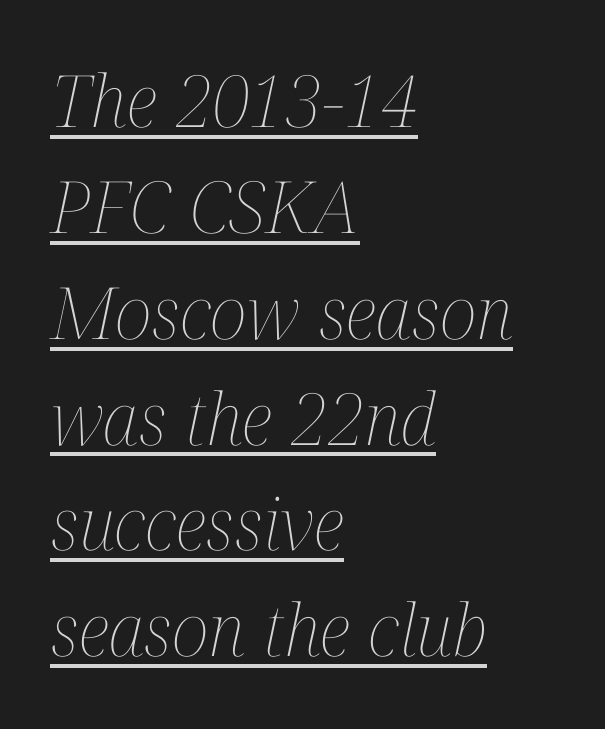
Q: Is the text bold? A: No.
Q: Is the text italic (slanted)? A: Yes, it leans right by about 12 degrees.
Q: Is the text underlined? A: Yes.
Q: How is the paragraph aligned? A: Left-aligned.
Q: Is the spacing between letters normal or unusually wide? A: Normal.
Q: Is the spacing between lines tight, normal or loose? A: Normal.
Q: Width (condensed, normal, or wide)? A: Condensed.
Q: Stroke contrast? A: Medium.
Q: x-height? A: Medium.
Q: Monospaced? A: No.
